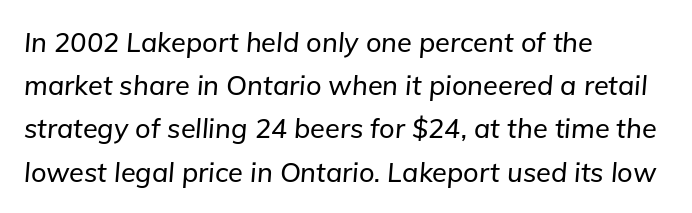
Nobody touched the tracking dial on this one. Horizontal alignment here is leftward, the default for most running prose. Descender tails drop into unmarked territory. The axis of the letterforms is tilted away from vertical. These lines sit exactly where default settings would place them.
